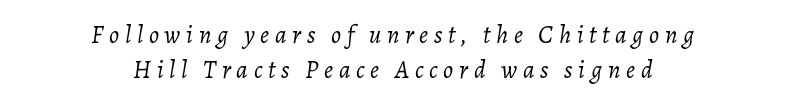
{"italic": "yes", "lean": "right", "slant_degrees": 7, "bold": "no", "underline": "no", "align": "center", "line_spacing": "normal", "line_spacing_ratio": 1.41, "letter_spacing": "wide", "letter_spacing_em": 0.23, "glyph_px": 25}
